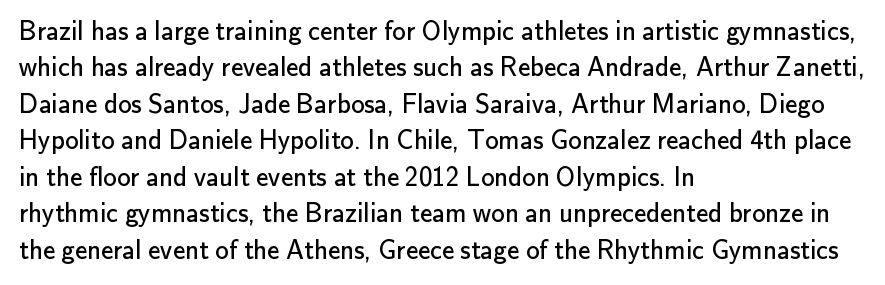
Upright lettering throughout. Reading down the column, the eye jumps a familiar distance to each next line. The typesetting does not lean heavy: it is not bold. Horizontal alignment here is leftward, the default for most running prose. The space directly below the letters is spotless. Glyph-to-glyph distance matches everyday printed text.
